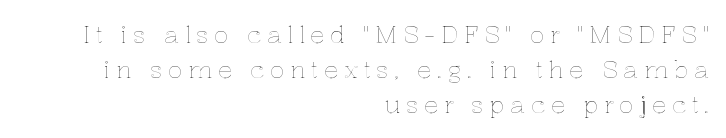
{"italic": "no", "underline": "no", "align": "right", "line_spacing": "normal", "line_spacing_ratio": 1.45, "letter_spacing": "wide", "letter_spacing_em": 0.23, "glyph_px": 24}
